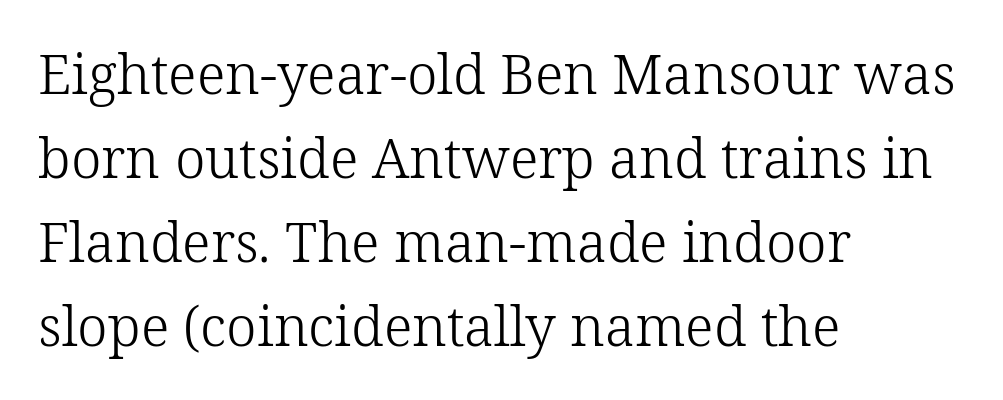
The image shows 55 px light serif type, upright; set left-aligned, normal line spacing (1.53x), normal letter spacing, not underlined; low stroke contrast and a medium x-height.
